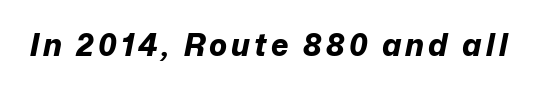
This sample has the flowing, uneven cadence of proportional lettering. Clear beneath every line of the passage. Chunky letters — that's bold for sure. Slant detected: the letters are inclined.
